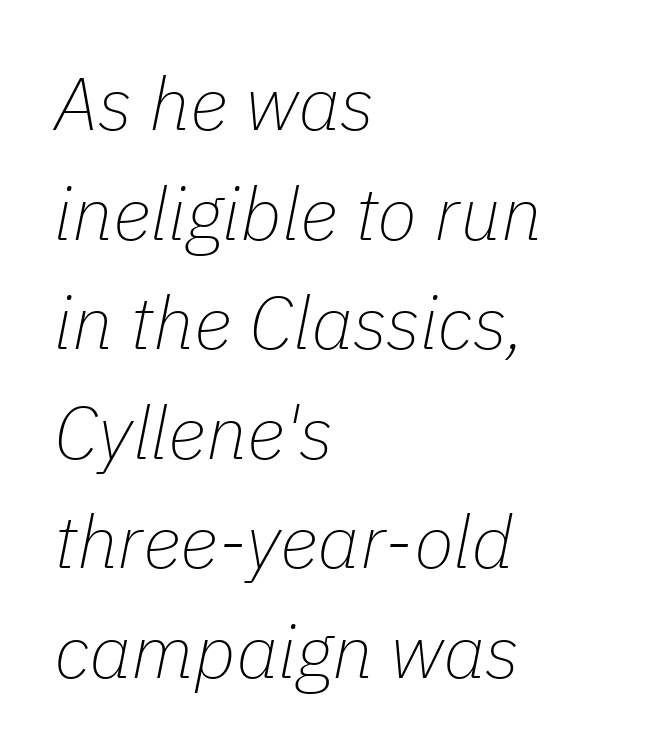
Q: Is the text bold? A: No.
Q: Is the text italic (slanted)? A: Yes, it leans right by about 11 degrees.
Q: Is the text underlined? A: No.
Q: How is the paragraph aligned? A: Left-aligned.
Q: Is the spacing between letters normal or unusually wide? A: Normal.
Q: Is the spacing between lines tight, normal or loose? A: Normal.
Q: Width (condensed, normal, or wide)? A: Normal.
Q: Stroke contrast? A: Low.
Q: x-height? A: Medium.
Q: Monospaced? A: No.
